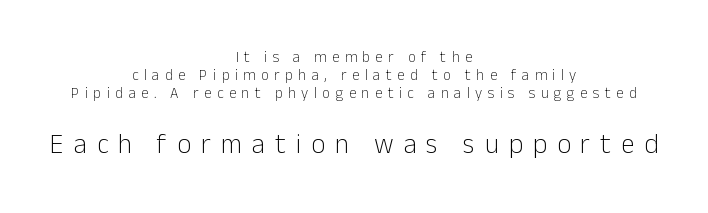
Q: Is the text bold? A: No.
Q: Is the text italic (slanted)? A: No, it is upright.
Q: Is the text underlined? A: No.
Q: How is the paragraph aligned? A: Centered.
Q: Is the spacing between letters normal or unusually wide? A: Unusually wide.
Q: Which block of text is set in a larger size, the first (top) or the second (bottom)? A: The second (bottom) one.
